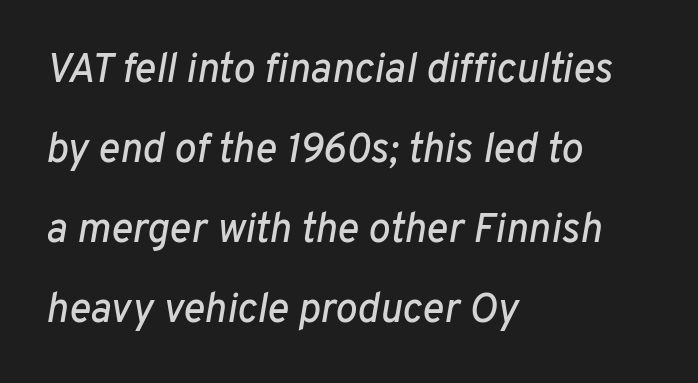
{"italic": "yes", "lean": "right", "slant_degrees": 10, "width": "normal", "stroke_contrast": "low", "x_height": "medium", "monospaced": "no", "underline": "no", "align": "left", "line_spacing": "loose", "line_spacing_ratio": 1.95, "letter_spacing": "normal", "letter_spacing_em": 0.0, "glyph_px": 41}
